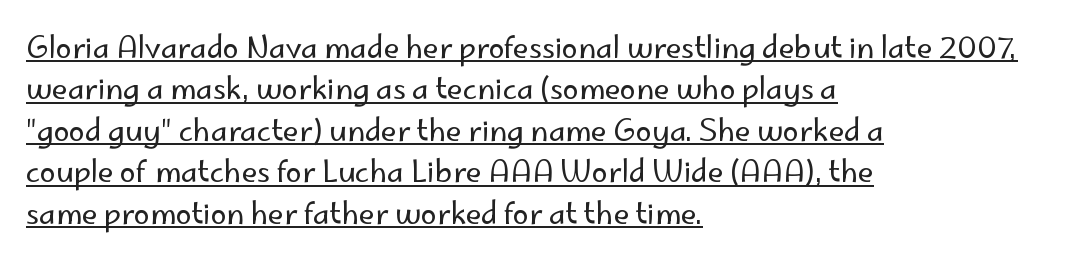
{"serif": "no", "italic": "no", "bold": "no", "weight": "regular", "width": "normal", "stroke_contrast": "low", "x_height": "small", "monospaced": "no", "underline": "yes", "align": "left", "line_spacing": "normal", "line_spacing_ratio": 1.43, "letter_spacing": "normal", "letter_spacing_em": 0.0, "glyph_px": 29}
